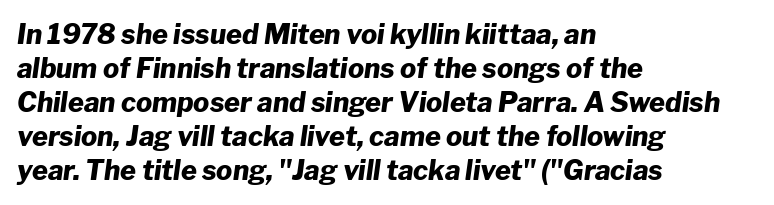
Horizontally, the lines are justified to the leading edge only. How heavy is the stroke? Heavy — this is a bold. Unmarked baselines from the first word to the last. How would I describe the line gaps? Plain and ordinary. This sample uses plain, unmodified letter spacing.
